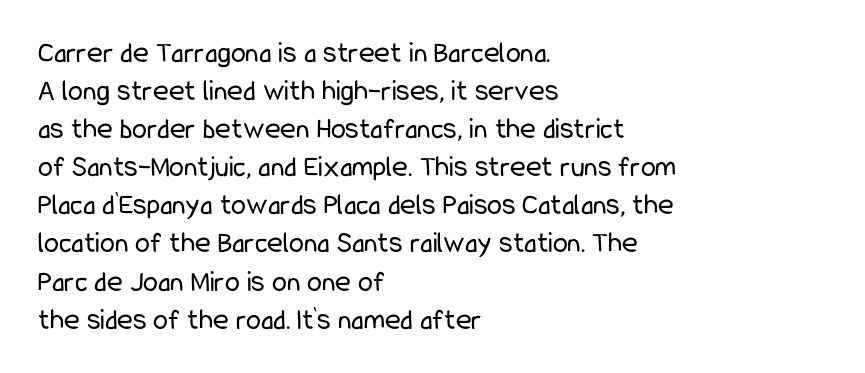
Q: Is the text bold? A: No.
Q: Is the text italic (slanted)? A: No, it is upright.
Q: Is the typeface a serif or a sans-serif typeface? A: Sans-serif.
Q: Is the text underlined? A: No.
Q: How is the paragraph aligned? A: Left-aligned.
Q: Is the spacing between letters normal or unusually wide? A: Normal.
Q: Is the spacing between lines tight, normal or loose? A: Normal.
Q: Width (condensed, normal, or wide)? A: Condensed.
Q: Stroke contrast? A: Low.
Q: x-height? A: Medium.
Q: Monospaced? A: No.
